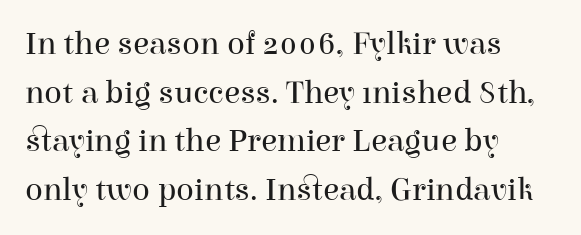
I'd call this a serif setting — the letters wear small feet. Decoration check: the copy has no underline. Regarding leading, the lines here are spaced in the standard way. Leftover space on each line is placed entirely after the last word. In terms of letterspacing, this is plain default setting.
